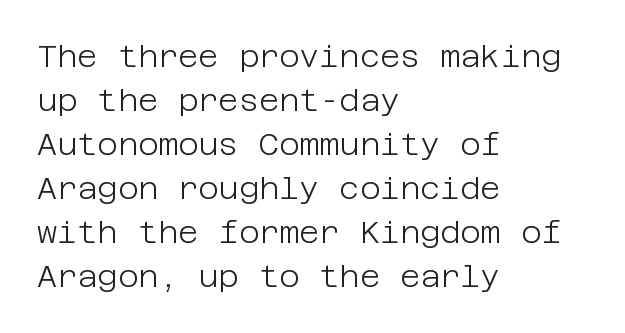
{"serif": "no", "italic": "no", "bold": "no", "weight": "light", "width": "normal", "stroke_contrast": "low", "x_height": "large", "underline": "no", "align": "left", "line_spacing": "normal", "line_spacing_ratio": 1.42, "letter_spacing": "normal", "letter_spacing_em": 0.0, "glyph_px": 31}
